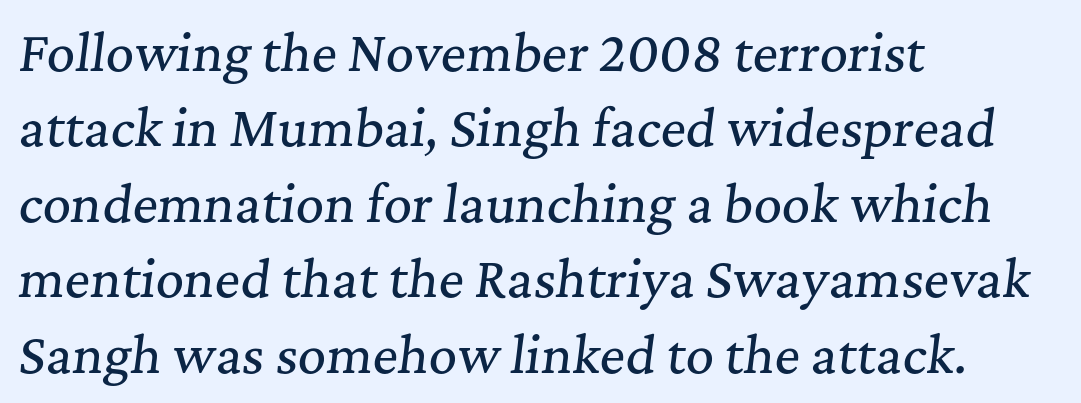
{"serif": "yes", "italic": "yes", "lean": "right", "slant_degrees": 7, "width": "normal", "stroke_contrast": "medium", "x_height": "medium", "monospaced": "no", "underline": "no", "align": "left", "line_spacing": "normal", "line_spacing_ratio": 1.54, "letter_spacing": "normal", "letter_spacing_em": 0.0, "glyph_px": 49}
